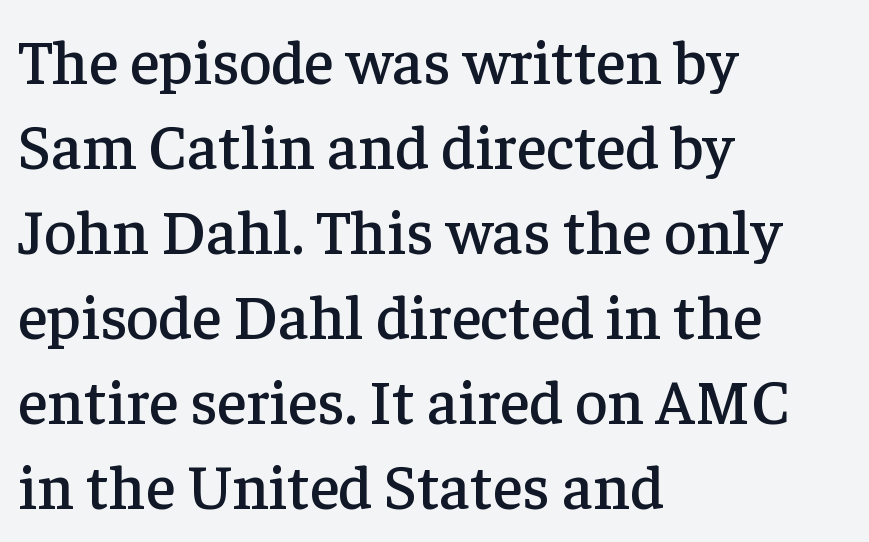
Does the type have serifs? Yes, each stem ends in a small foot. The zone under the glyphs is completely vacant. Vertically, the passage feels balanced, rows spaced as you'd expect. Think of a printed novel: that variable character pitch is what you see here.
